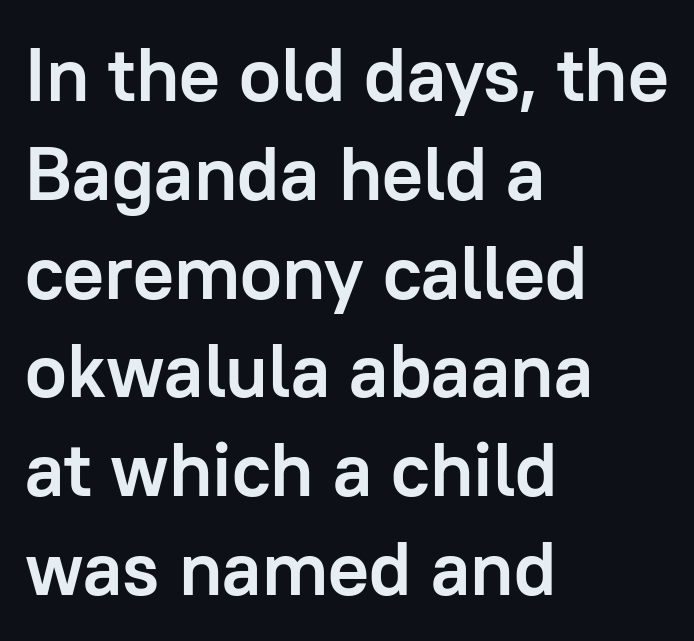
The image shows 76 px semibold sans-serif type, upright; set left-aligned, normal line spacing (1.3x), normal letter spacing, not underlined; low stroke contrast and a medium x-height.
